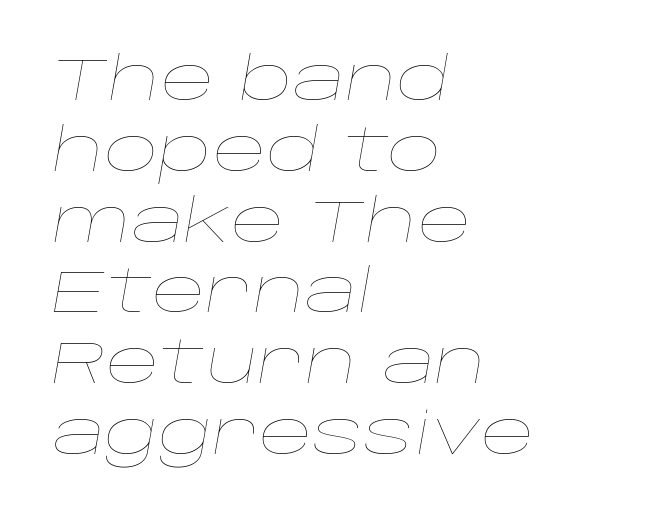
{"italic": "yes", "lean": "right", "slant_degrees": 10, "bold": "no", "weight": "thin", "width": "wide", "stroke_contrast": "low", "x_height": "large", "monospaced": "no", "underline": "no", "align": "left", "line_spacing_ratio": 1.2, "letter_spacing": "normal", "letter_spacing_em": 0.0, "glyph_px": 59}
